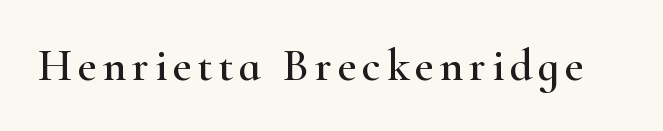
The axis of the letterforms is exactly vertical. Beneath every word, the page is bare. The rendering shows small feet on the letterforms — a serif design. Spacing verdict: proportional, widths tailored to each character.
